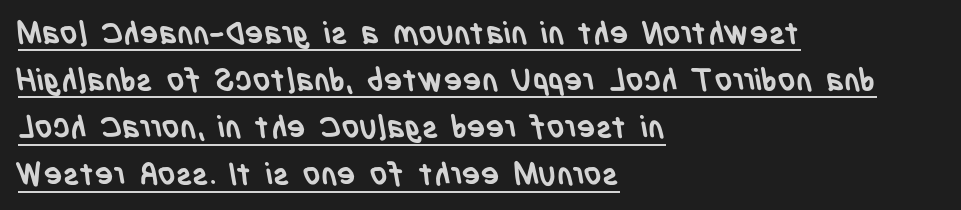
This sample is left-justified, so line endings fall wherever the words run out. The designer left line spacing at the default. Character widths vary here, with narrow letters taking less room than wide ones. Letter spacing: default. The glyphs have the mass of a bold cut. Are there feet on the stems? There aren't — it's a sans.
